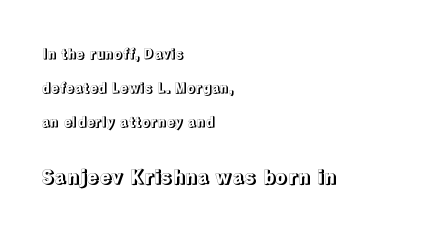
{"italic": "no", "underline": "no", "align": "left", "line_spacing": "loose", "line_spacing_ratio": 2.43, "letter_spacing": "normal", "letter_spacing_em": 0.0, "larger_block": "second", "size_ratio": 1.43, "glyph_px": 20}
